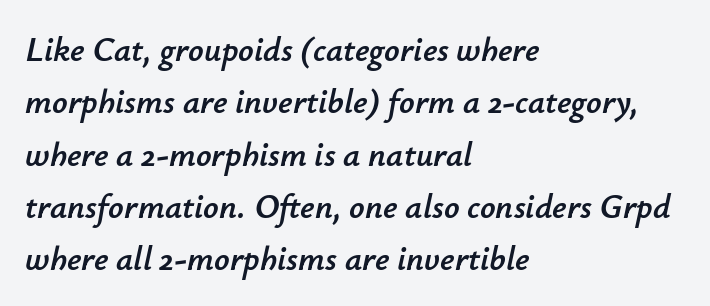
The image shows 34 px text type, italic (leaning right); set left-aligned, normal line spacing (1.54x), normal letter spacing, not underlined; low stroke contrast and a small x-height.
